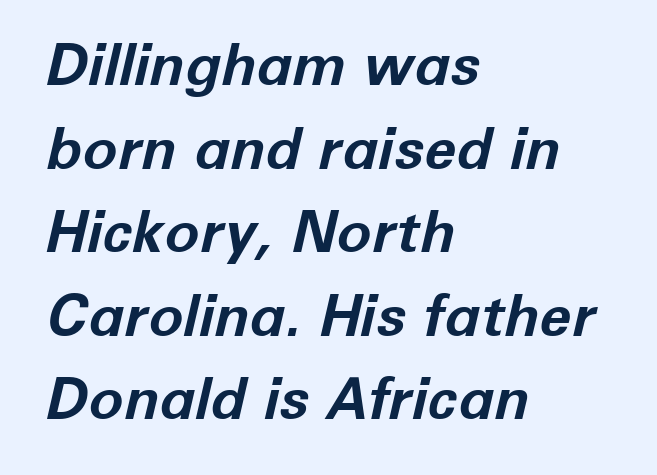
Proportional: the letters do not fall into vertical columns. A full-strength bold gives these letters their thick strokes. The face used here has a pronounced slope to its letters. A typesetter would call this leading conventional body-copy spacing. Where is the straight margin? On the left.
